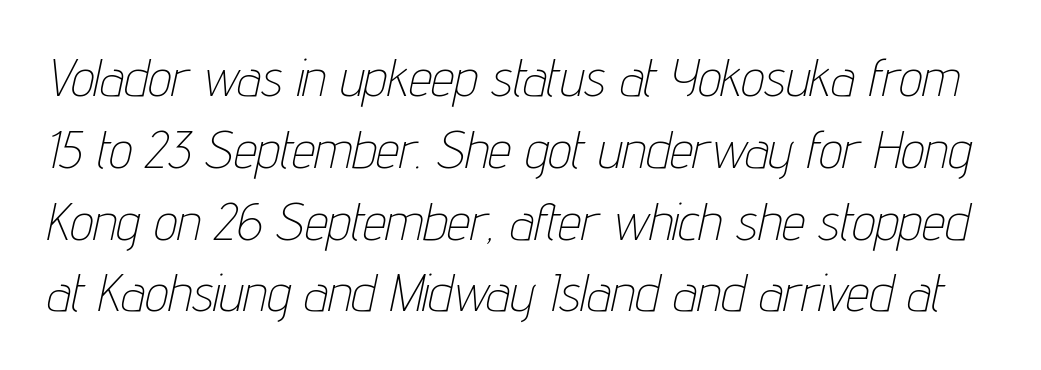
Q: Is the text bold? A: No.
Q: Is the text italic (slanted)? A: Yes, it leans right by about 12 degrees.
Q: Is the text underlined? A: No.
Q: Is the spacing between letters normal or unusually wide? A: Normal.
Q: Is the spacing between lines tight, normal or loose? A: Normal.
Q: Width (condensed, normal, or wide)? A: Condensed.
Q: Stroke contrast? A: Low.
Q: x-height? A: Medium.
Q: Monospaced? A: No.
